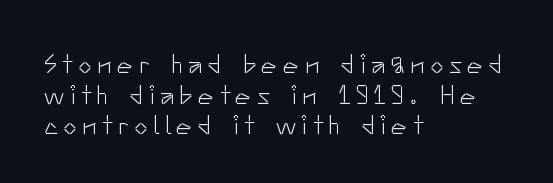
Q: Is the text bold? A: No.
Q: Is the text italic (slanted)? A: No, it is upright.
Q: Is the text underlined? A: No.
Q: How is the paragraph aligned? A: Left-aligned.
Q: Is the spacing between letters normal or unusually wide? A: Unusually wide.
Q: Is the spacing between lines tight, normal or loose? A: Tight.
